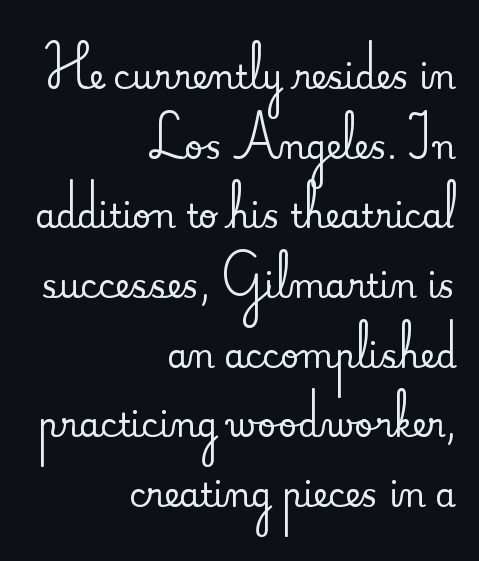
The image shows 33 px serif type, upright; set right-aligned, loose line spacing (2.11x), normal letter spacing, not underlined; medium stroke contrast and a small x-height.
